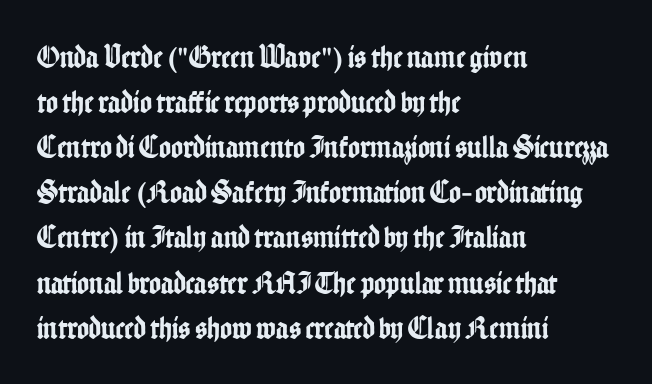
Does the type have serifs? No, each stem ends abruptly. Visually the block forms a straight wall on the left and a jagged coastline on the right. The passage shown is typed in a proportional face where columns would drift. Ordinary non-slanted type is in use. Regular leading. Short note: letters normally spaced.
